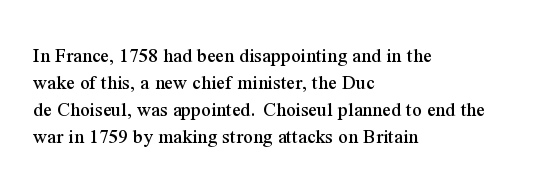
The image shows 21 px text type, upright; set left-aligned, normal line spacing (1.28x), normal letter spacing, not underlined.
